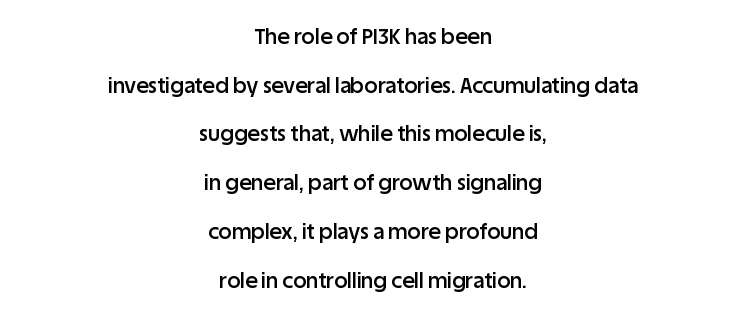
Each glyph is drawn with semibold strokes, heavier than normal yet not fully bold. These lines were composed using upright roman letters. A student would call this center alignment; a typographer would say set centered. Underlining? Definitely not there. How would I describe the line gaps? Wide and relaxed. The passage shown has conventional tracking throughout.
